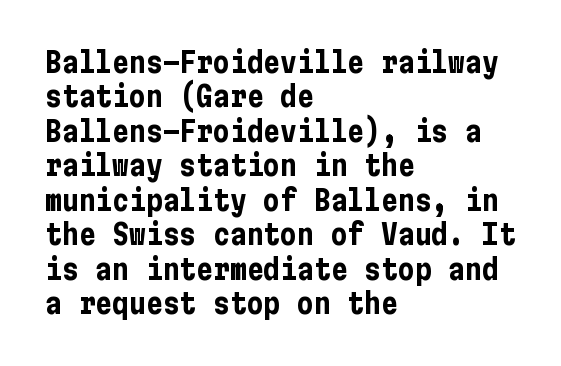
{"serif": "no", "italic": "no", "bold": "yes", "weight": "bold", "width": "condensed", "stroke_contrast": "low", "x_height": "medium", "underline": "no", "align": "left", "line_spacing_ratio": 1.23, "letter_spacing": "normal", "letter_spacing_em": 0.0, "glyph_px": 28}
